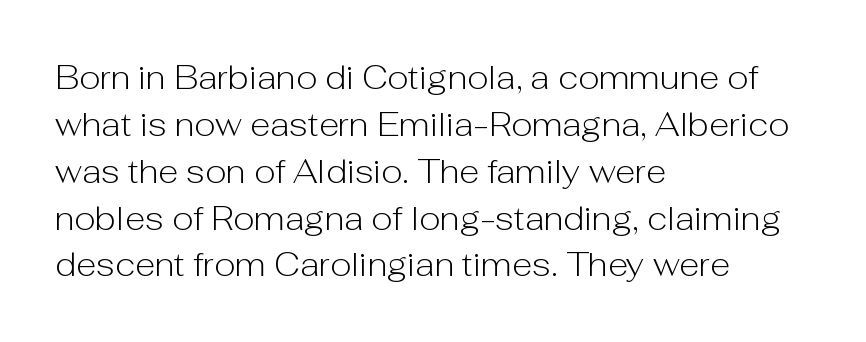
No extra ink here — the face is not bold. Font category for this specimen: sans-serif. Varying glyph widths throughout — classic text-font behaviour. The leading is moderate, giving the passage an even texture. Is the letter spacing exaggerated? No — it looks like the ordinary default.
